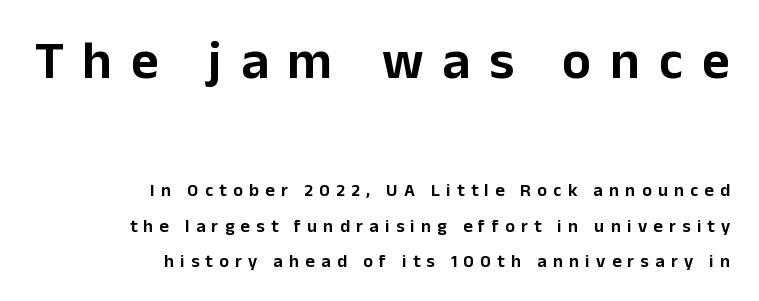
Line endings align vertically; line beginnings do not. Bigger letters appear in the top chunk; the bottom chunk is reduced. Characters remain perfectly vertical along every line. Descenders hang freely into open space.
